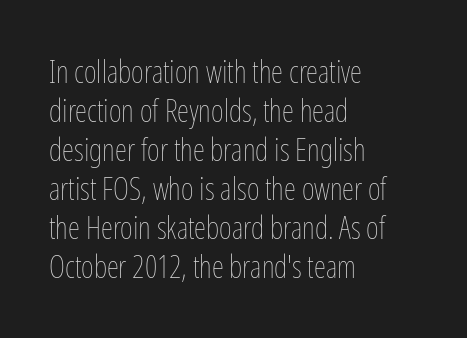
The image shows 31 px thin, condensed type, upright; set left-aligned, normal line spacing (1.26x), normal letter spacing, not underlined; low stroke contrast and a medium x-height.
